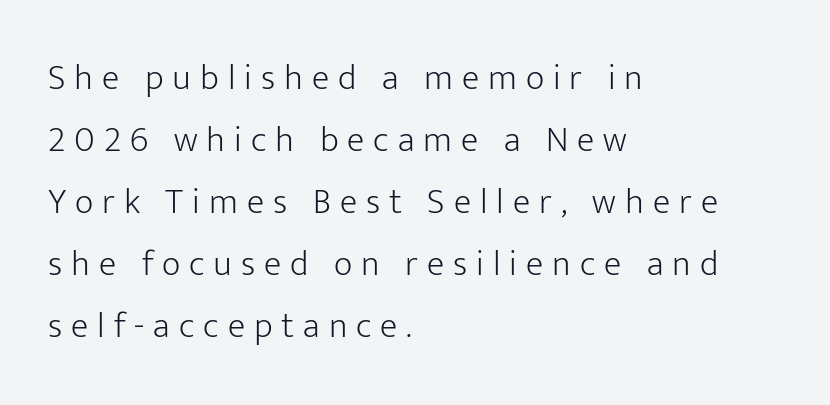
The image shows 36 px light sans-serif type, upright; set left-aligned, line spacing 1.72x, unusually wide letter spacing (+0.25 em), not underlined; low stroke contrast and a medium x-height.
